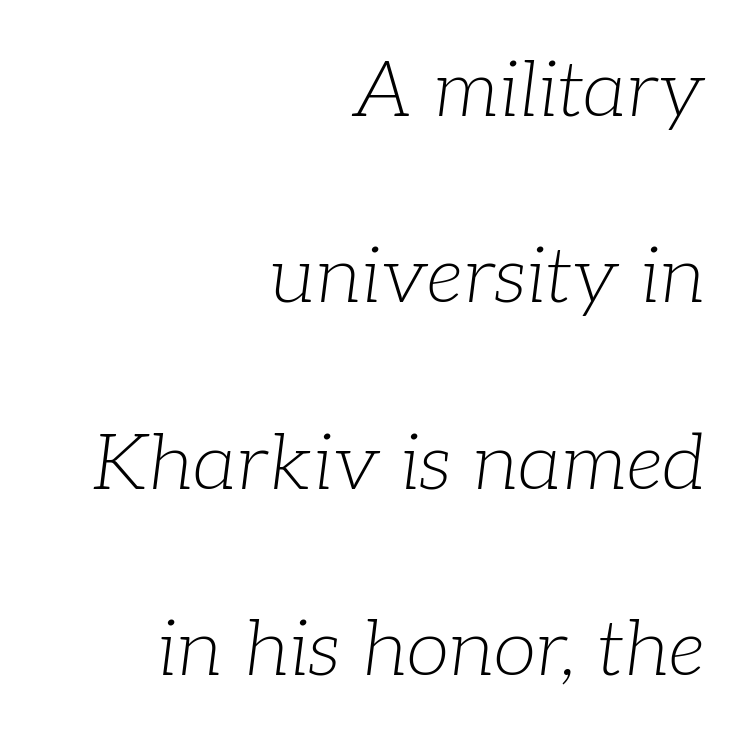
Typographically, this falls in the serif category. Think of a printed novel: that variable character pitch is what you see here. A clean baseline with only descenders dipping below it. The font is comparable to plain body text, perhaps lighter. Characters are canted at an angle relative to the baseline's perpendicular.
